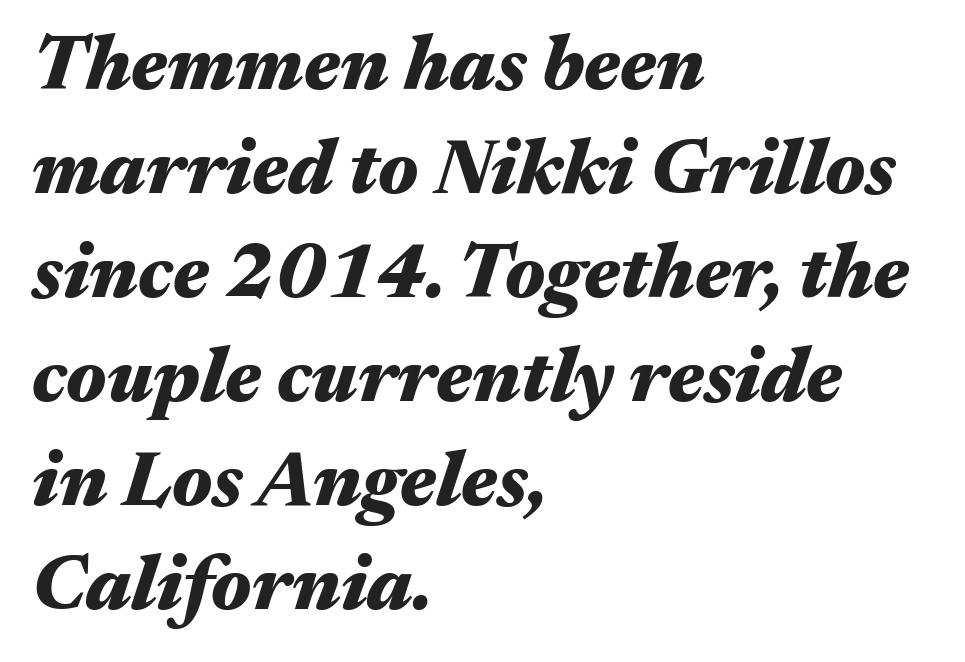
{"italic": "yes", "lean": "right", "slant_degrees": 17, "bold": "yes", "weight": "heavy", "width": "wide", "stroke_contrast": "medium", "x_height": "medium", "monospaced": "no", "underline": "no", "align": "left", "line_spacing": "normal", "line_spacing_ratio": 1.35, "letter_spacing": "normal", "letter_spacing_em": 0.0, "glyph_px": 77}
